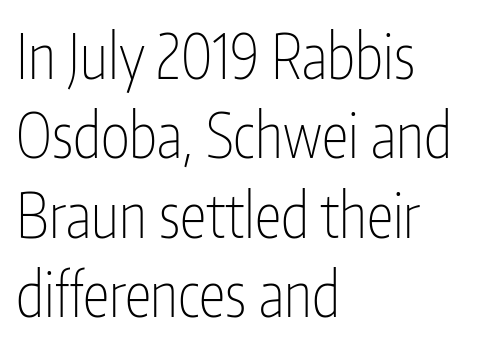
{"serif": "no", "italic": "no", "bold": "no", "weight": "thin", "width": "condensed", "stroke_contrast": "low", "x_height": "medium", "monospaced": "no", "underline": "no", "align": "left", "line_spacing": "normal", "line_spacing_ratio": 1.3, "letter_spacing": "normal", "letter_spacing_em": 0.0, "glyph_px": 61}
